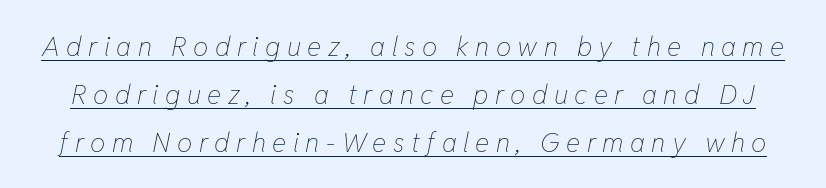
Q: Is the text bold? A: No.
Q: Is the text italic (slanted)? A: Yes, it leans right by about 11 degrees.
Q: Is the text underlined? A: Yes.
Q: Is the spacing between letters normal or unusually wide? A: Unusually wide.
